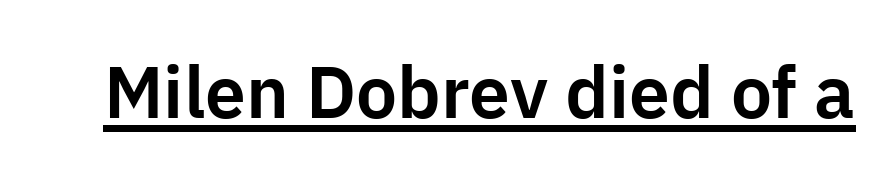
{"serif": "no", "italic": "no", "width": "normal", "stroke_contrast": "low", "x_height": "medium", "monospaced": "no", "underline": "yes", "letter_spacing": "normal", "letter_spacing_em": 0.0, "glyph_px": 73}
